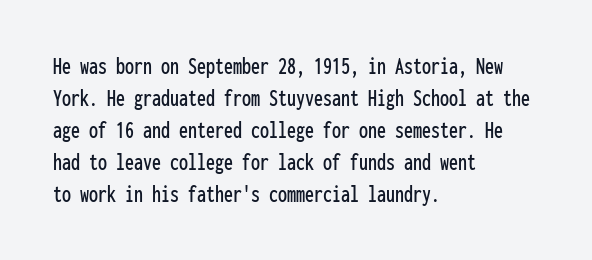
Q: Is the text italic (slanted)? A: No, it is upright.
Q: Is the text underlined? A: No.
Q: How is the paragraph aligned? A: Left-aligned.
Q: Is the spacing between letters normal or unusually wide? A: Normal.
Q: Is the spacing between lines tight, normal or loose? A: Normal.
